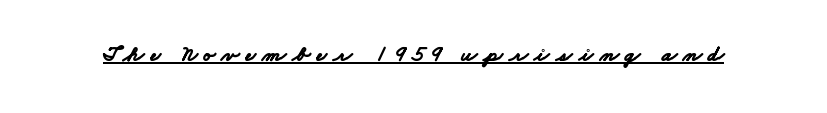
Q: Is the text bold? A: Yes.
Q: Is the text underlined? A: Yes.
Q: Is the spacing between letters normal or unusually wide? A: Unusually wide.
